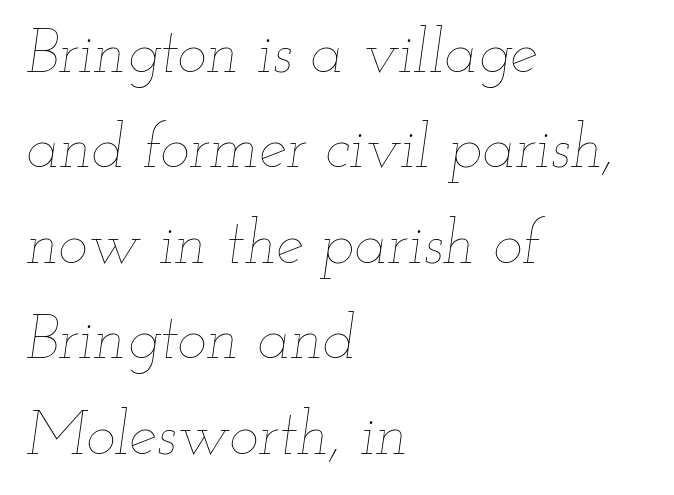
Q: Is the text bold? A: No.
Q: Is the text italic (slanted)? A: Yes, it leans right by about 12 degrees.
Q: Is the text underlined? A: No.
Q: How is the paragraph aligned? A: Left-aligned.
Q: Is the spacing between letters normal or unusually wide? A: Normal.
Q: Is the spacing between lines tight, normal or loose? A: Normal.
Q: Width (condensed, normal, or wide)? A: Wide.
Q: Stroke contrast? A: Low.
Q: x-height? A: Small.
Q: Monospaced? A: No.
